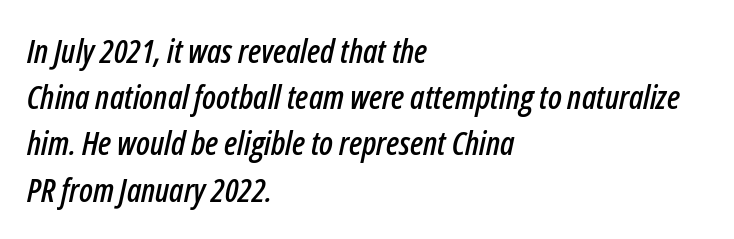
{"italic": "yes", "lean": "right", "slant_degrees": 12, "width": "condensed", "stroke_contrast": "low", "x_height": "medium", "monospaced": "no", "underline": "no", "align": "left", "line_spacing": "normal", "line_spacing_ratio": 1.4, "letter_spacing": "normal", "letter_spacing_em": 0.0, "glyph_px": 33}
